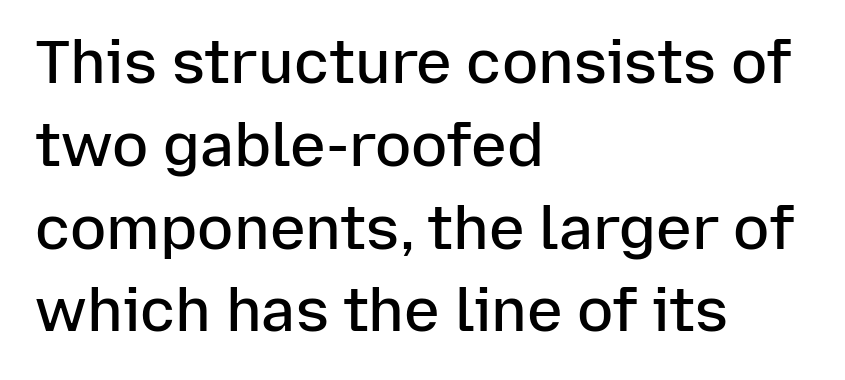
{"serif": "no", "italic": "no", "bold": "semi", "weight": "semibold", "width": "normal", "stroke_contrast": "low", "x_height": "medium", "monospaced": "no", "underline": "no", "align": "left", "line_spacing": "normal", "line_spacing_ratio": 1.38, "letter_spacing": "normal", "letter_spacing_em": 0.0, "glyph_px": 60}
